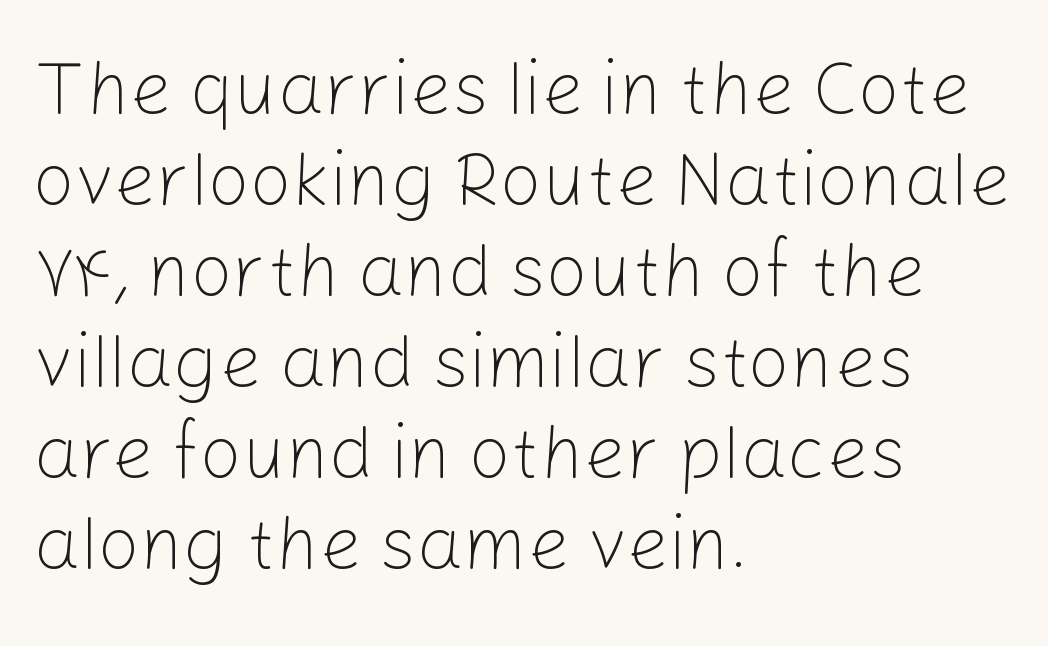
This sample is left-justified, so line endings fall wherever the words run out. This sample has the flowing, uneven cadence of proportional lettering. Letters have the restrained weight of plain body copy at most. Letters rest on an invisible, unmarked baseline. The horizontal fit of the characters is conventional and even.
